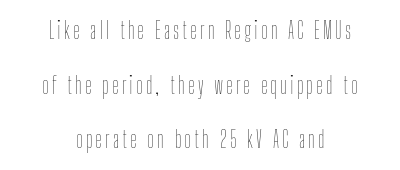
Q: Is the text bold? A: No.
Q: Is the text italic (slanted)? A: No, it is upright.
Q: Is the text underlined? A: No.
Q: How is the paragraph aligned? A: Centered.
Q: Is the spacing between lines tight, normal or loose? A: Loose.
